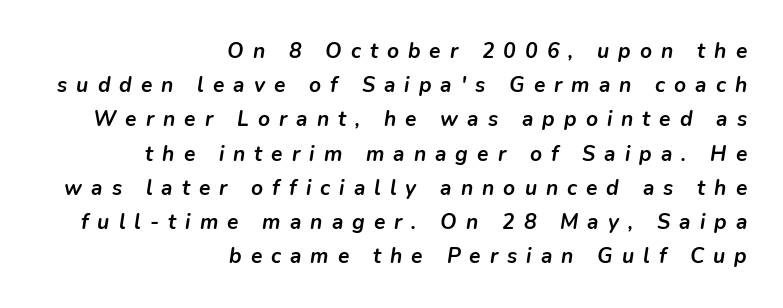
{"italic": "yes", "lean": "right", "slant_degrees": 9, "bold": "yes", "underline": "no", "align": "right", "line_spacing": "normal", "line_spacing_ratio": 1.63, "letter_spacing": "wide", "letter_spacing_em": 0.43, "glyph_px": 21}
